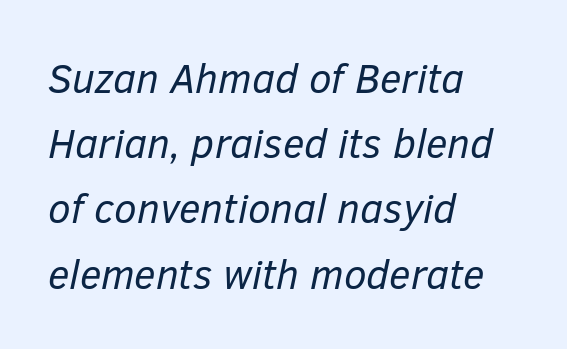
Q: Is the text bold? A: No.
Q: Is the text italic (slanted)? A: Yes, it leans right by about 12 degrees.
Q: Is the text underlined? A: No.
Q: How is the paragraph aligned? A: Left-aligned.
Q: Is the spacing between letters normal or unusually wide? A: Normal.
Q: Is the spacing between lines tight, normal or loose? A: Normal.
Q: Width (condensed, normal, or wide)? A: Normal.
Q: Stroke contrast? A: Low.
Q: x-height? A: Medium.
Q: Monospaced? A: No.
